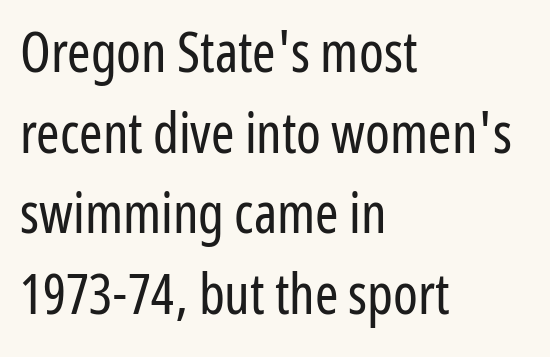
{"serif": "no", "italic": "no", "bold": "no", "weight": "regular", "width": "condensed", "stroke_contrast": "low", "x_height": "medium", "monospaced": "no", "underline": "no", "align": "left", "line_spacing": "normal", "line_spacing_ratio": 1.44, "letter_spacing": "normal", "letter_spacing_em": 0.0, "glyph_px": 56}
